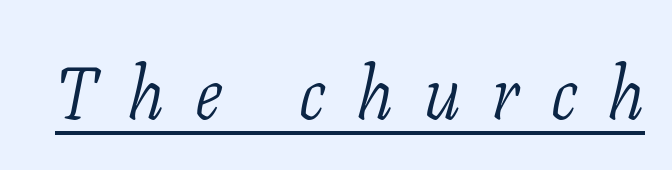
{"serif": "yes", "italic": "yes", "lean": "right", "slant_degrees": 11, "bold": "no", "weight": "light", "width": "condensed", "stroke_contrast": "low", "x_height": "medium", "monospaced": "no", "underline": "yes", "letter_spacing": "wide", "letter_spacing_em": 0.43, "glyph_px": 73}
